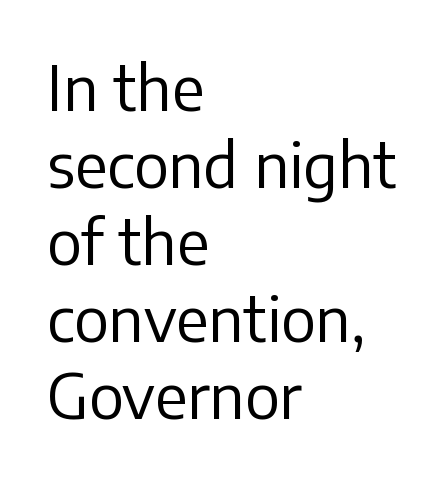
{"serif": "no", "italic": "no", "bold": "no", "weight": "regular", "width": "normal", "stroke_contrast": "low", "x_height": "medium", "monospaced": "no", "underline": "no", "align": "left", "line_spacing_ratio": 1.24, "letter_spacing": "normal", "letter_spacing_em": 0.0, "glyph_px": 62}
